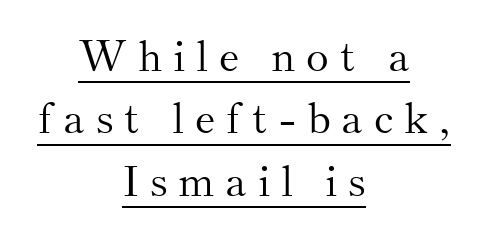
{"serif": "yes", "italic": "no", "bold": "no", "weight": "light", "width": "normal", "stroke_contrast": "medium", "x_height": "small", "monospaced": "no", "underline": "yes", "align": "center", "line_spacing": "normal", "line_spacing_ratio": 1.45, "letter_spacing": "wide", "letter_spacing_em": 0.25, "glyph_px": 43}
